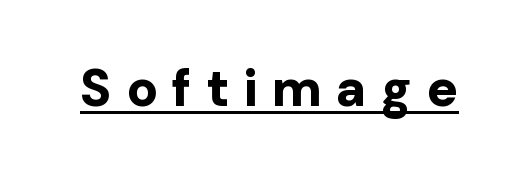
{"serif": "no", "italic": "no", "bold": "yes", "weight": "bold", "width": "normal", "stroke_contrast": "low", "x_height": "medium", "monospaced": "no", "underline": "yes", "letter_spacing": "wide", "letter_spacing_em": 0.27, "glyph_px": 52}
